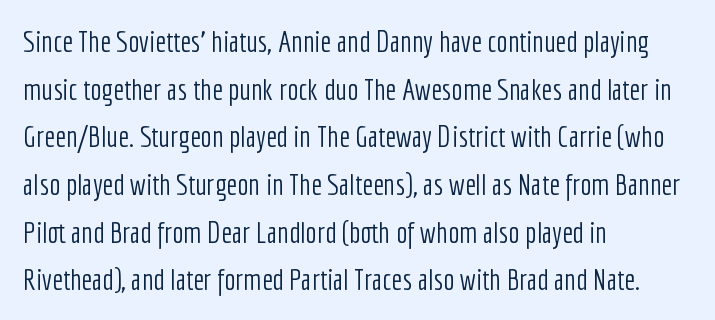
Q: Is the text bold? A: No.
Q: Is the text italic (slanted)? A: No, it is upright.
Q: Is the typeface a serif or a sans-serif typeface? A: Sans-serif.
Q: Is the text underlined? A: No.
Q: How is the paragraph aligned? A: Left-aligned.
Q: Is the spacing between letters normal or unusually wide? A: Normal.
Q: Is the spacing between lines tight, normal or loose? A: Normal.
Q: Width (condensed, normal, or wide)? A: Condensed.
Q: Stroke contrast? A: Low.
Q: x-height? A: Medium.
Q: Monospaced? A: No.
